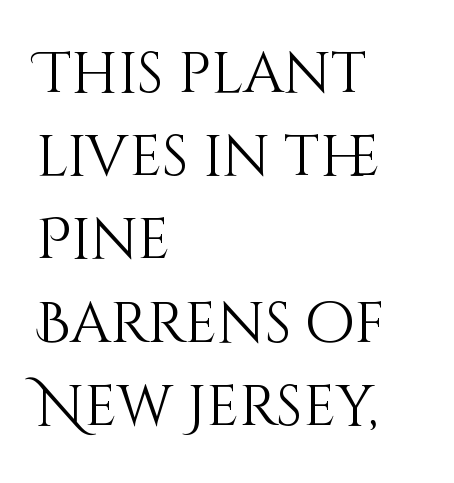
Q: Is the text bold? A: No.
Q: Is the text italic (slanted)? A: No, it is upright.
Q: Is the text underlined? A: No.
Q: How is the paragraph aligned? A: Left-aligned.
Q: Is the spacing between letters normal or unusually wide? A: Normal.
Q: Is the spacing between lines tight, normal or loose? A: Normal.
Q: Width (condensed, normal, or wide)? A: Normal.
Q: Stroke contrast? A: Medium.
Q: x-height? A: Large.
Q: Monospaced? A: No.
